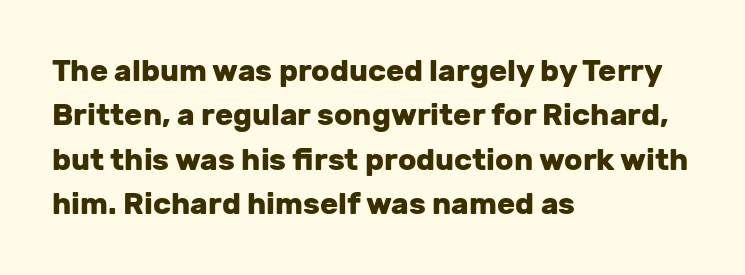
The image shows 30 px heavy sans-serif type, upright; set left-aligned, normal line spacing (1.48x), normal letter spacing, not underlined; low stroke contrast and a medium x-height.
